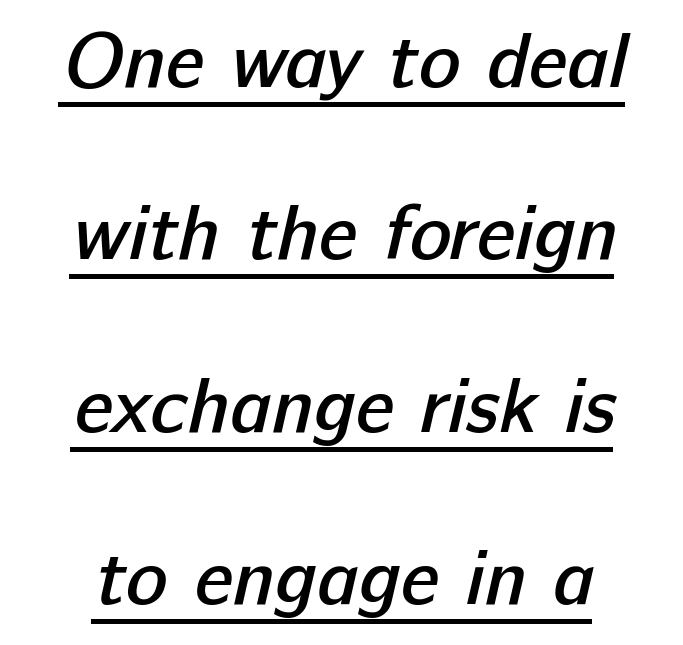
{"serif": "no", "bold": "semi", "weight": "semibold", "width": "normal", "stroke_contrast": "low", "x_height": "medium", "monospaced": "no", "underline": "yes", "line_spacing": "loose", "line_spacing_ratio": 2.21, "letter_spacing": "normal", "letter_spacing_em": 0.0, "glyph_px": 78}
